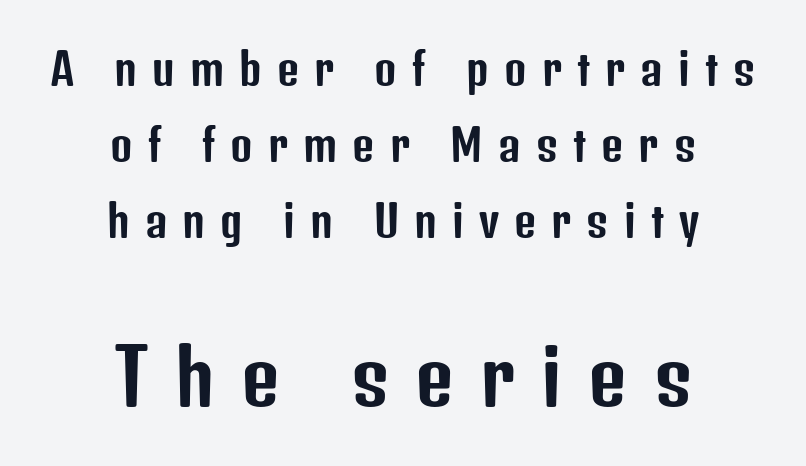
{"serif": "no", "italic": "no", "width": "condensed", "stroke_contrast": "low", "x_height": "medium", "monospaced": "no", "underline": "no", "align": "center", "line_spacing_ratio": 1.77, "letter_spacing": "wide", "letter_spacing_em": 0.35, "larger_block": "second", "size_ratio": 1.74, "glyph_px": 75}
